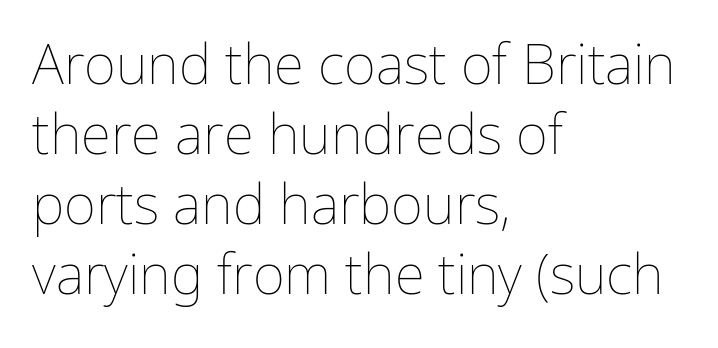
Weight: not bold — regular or lighter. The axis of the letterforms is exactly vertical. Successive baselines arrive at the customary interval. A typesetter would call this proportional, since set widths differ per character. Line starts are locked; line ends wander.
